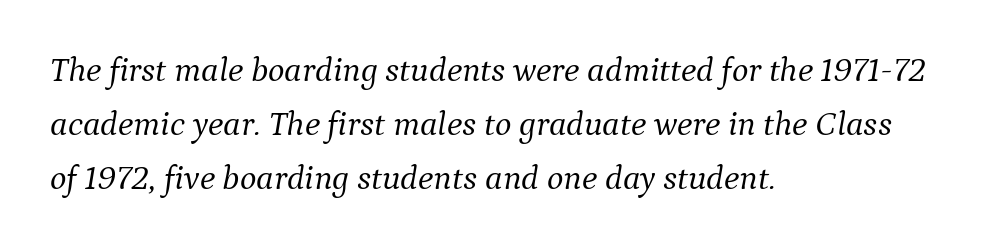
{"serif": "yes", "italic": "yes", "lean": "right", "slant_degrees": 9, "bold": "no", "weight": "light", "width": "normal", "stroke_contrast": "medium", "x_height": "medium", "monospaced": "no", "underline": "no", "align": "left", "line_spacing": "normal", "line_spacing_ratio": 1.54, "letter_spacing": "normal", "letter_spacing_em": 0.0, "glyph_px": 35}
